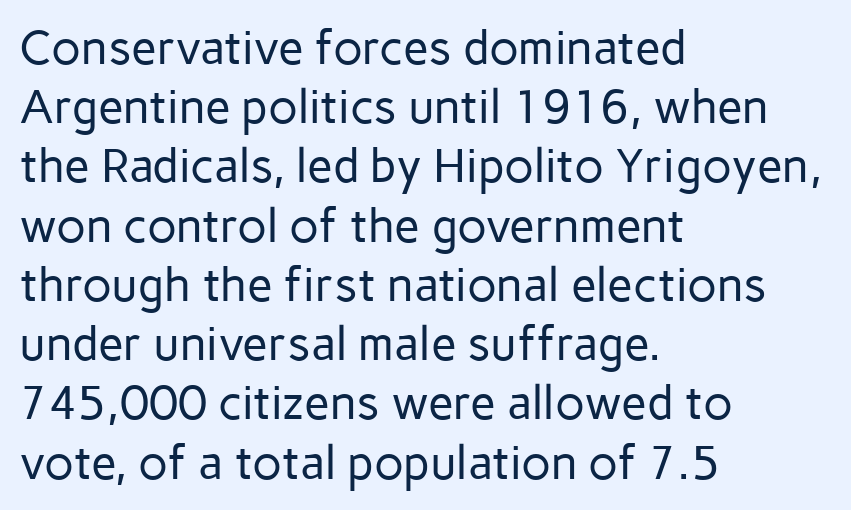
{"serif": "no", "italic": "no", "bold": "no", "weight": "regular", "width": "normal", "stroke_contrast": "low", "x_height": "medium", "monospaced": "no", "underline": "no", "align": "left", "line_spacing": "normal", "line_spacing_ratio": 1.26, "letter_spacing": "normal", "letter_spacing_em": 0.0, "glyph_px": 47}
